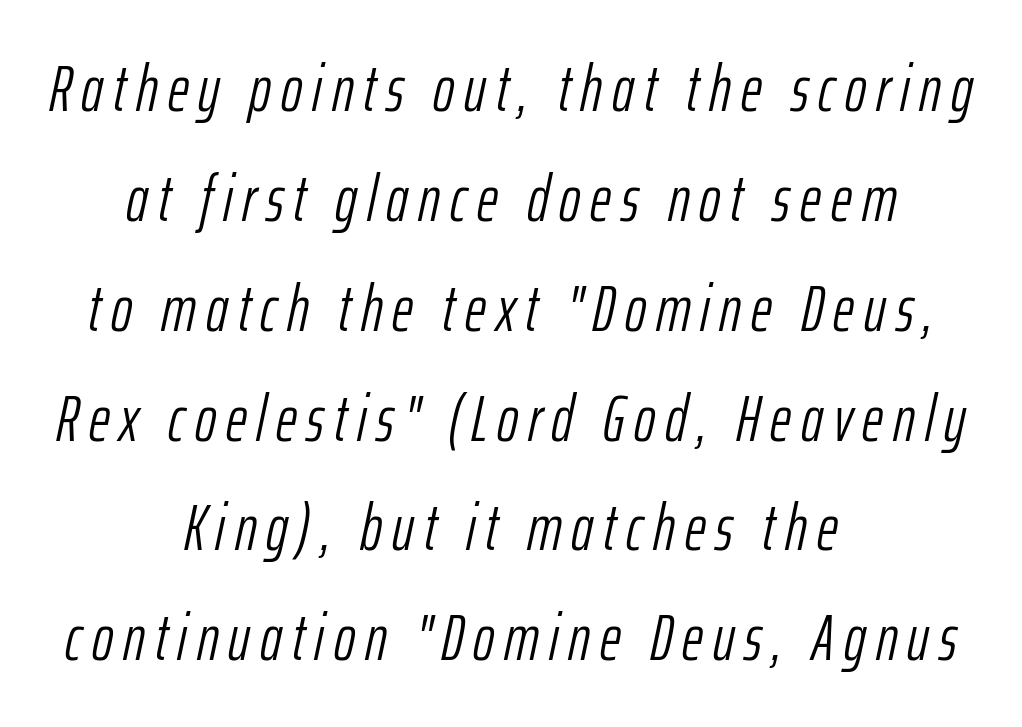
{"italic": "yes", "lean": "right", "slant_degrees": 12, "bold": "no", "weight": "light", "width": "condensed", "stroke_contrast": "low", "x_height": "medium", "monospaced": "no", "underline": "no", "align": "center", "line_spacing": "normal", "line_spacing_ratio": 1.69, "glyph_px": 65}
